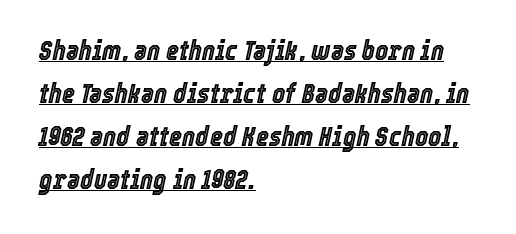
The image shows 28 px condensed type, italic (leaning right); set left-aligned, normal line spacing (1.53x), normal letter spacing, underlined; a medium x-height.
